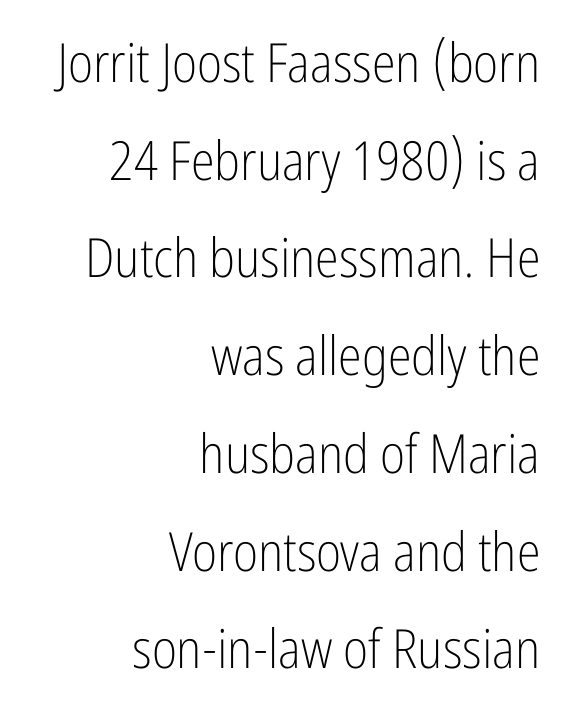
Q: Is the text bold? A: No.
Q: Is the text italic (slanted)? A: No, it is upright.
Q: Is the typeface a serif or a sans-serif typeface? A: Sans-serif.
Q: Is the text underlined? A: No.
Q: How is the paragraph aligned? A: Right-aligned.
Q: Is the spacing between letters normal or unusually wide? A: Normal.
Q: Width (condensed, normal, or wide)? A: Condensed.
Q: Stroke contrast? A: Low.
Q: x-height? A: Medium.
Q: Monospaced? A: No.
